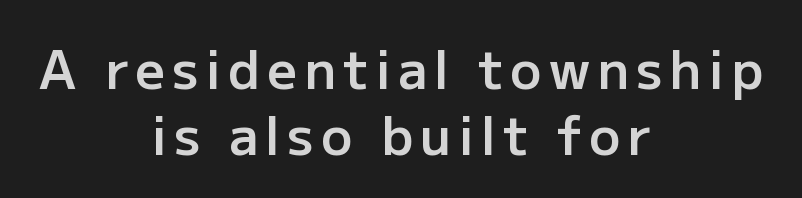
Nope, not italic — everything's standing straight. A typesetter would call this proportional, since set widths differ per character. Letterform terminals end flat and unadorned throughout the passage. Anything drawn beneath the words? Only blank space. The rows are spaced the way most documents space them.
